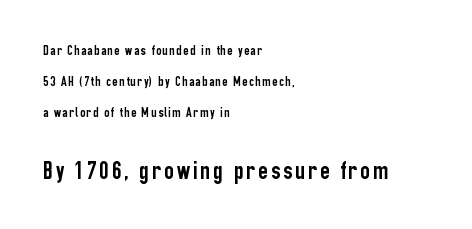
The image shows 26 px text type, upright; set left-aligned, loose line spacing (2.2x), not underlined; the second (bottom) block is 1.86x larger.
